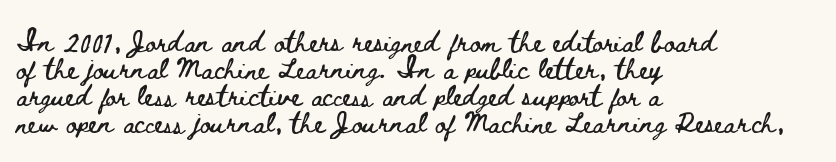
The image shows 21 px text type; set left-aligned, normal line spacing (1.29x), normal letter spacing, not underlined.
